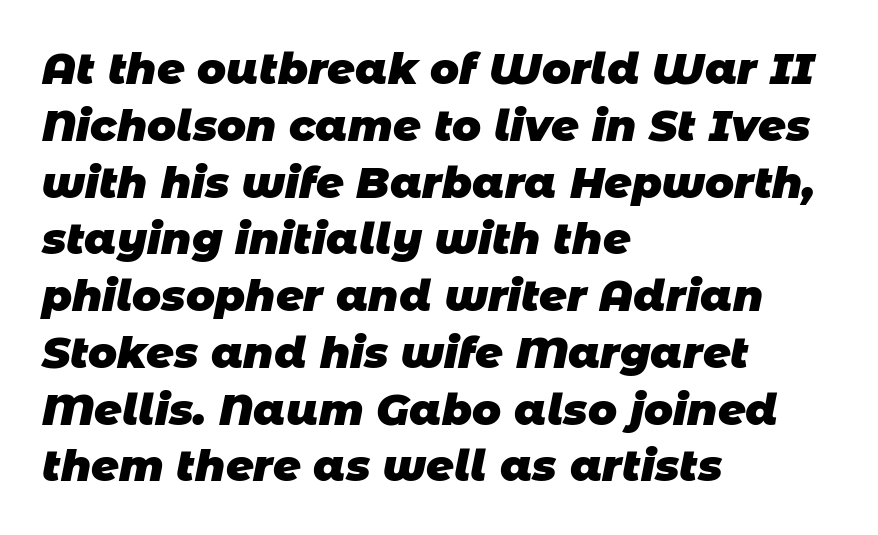
Q: Is the text bold? A: Yes.
Q: Is the typeface a serif or a sans-serif typeface? A: Sans-serif.
Q: Is the text underlined? A: No.
Q: How is the paragraph aligned? A: Left-aligned.
Q: Is the spacing between letters normal or unusually wide? A: Normal.
Q: Is the spacing between lines tight, normal or loose? A: Normal.
Q: Width (condensed, normal, or wide)? A: Normal.
Q: Stroke contrast? A: Low.
Q: x-height? A: Large.
Q: Monospaced? A: No.
